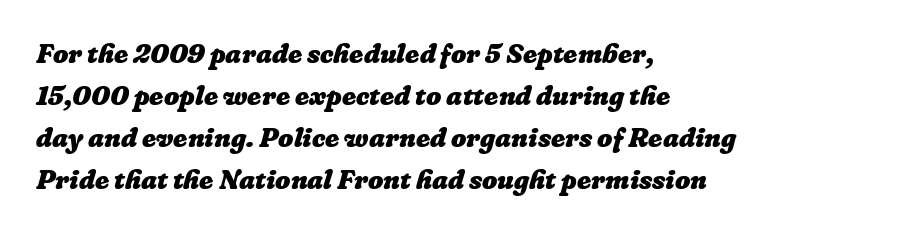
Q: Is the text bold? A: Yes.
Q: Is the text underlined? A: No.
Q: How is the paragraph aligned? A: Left-aligned.
Q: Is the spacing between letters normal or unusually wide? A: Normal.
Q: Is the spacing between lines tight, normal or loose? A: Normal.
